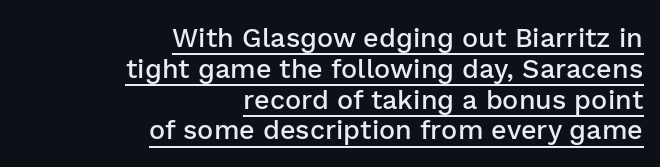
The compositor pushed each line to the right boundary. Nope, not italic — everything's standing straight. Whoever set this chose condensed vertical rhythm over breathing room. Look at the stroke-to-counter ratio: somewhat heavy, a semibold. Standard letterfit; no display-style spreading of the glyphs.
